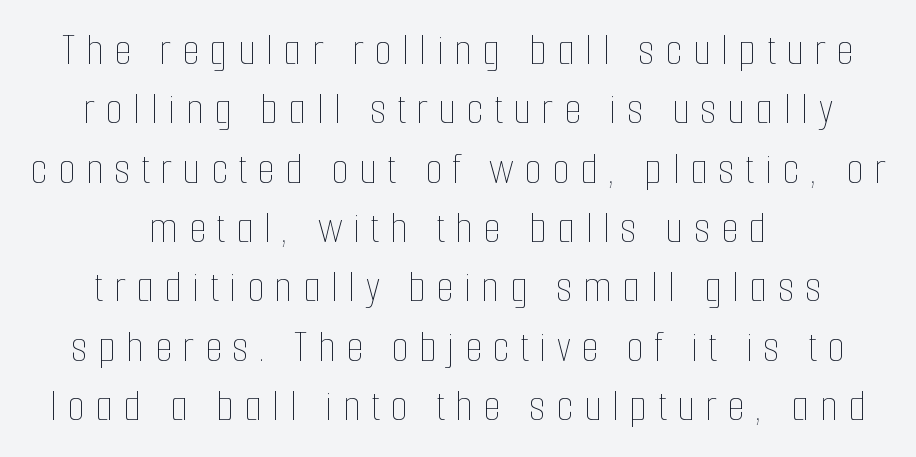
{"italic": "no", "bold": "no", "weight": "thin", "width": "condensed", "stroke_contrast": "low", "x_height": "medium", "monospaced": "no", "underline": "no", "align": "center", "line_spacing": "normal", "line_spacing_ratio": 1.29, "letter_spacing": "wide", "letter_spacing_em": 0.22, "glyph_px": 46}
